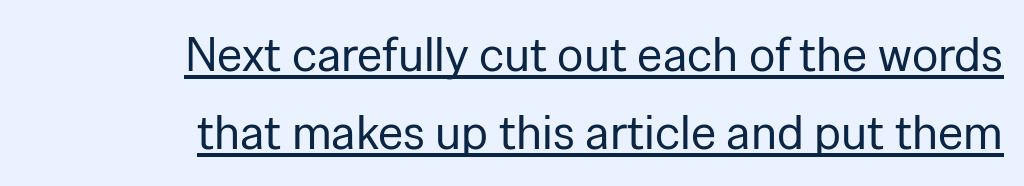
The glyphs are accompanied by a horizontal stroke just below them. A typesetter would call this zero additional tracking. Each stroke keeps to a modest, everyday thickness or less. The characters display no serif detailing; their extremities are plain. Designer's note — italics off, roman on. The letters advance in unequal steps, a hallmark of proportional type.
